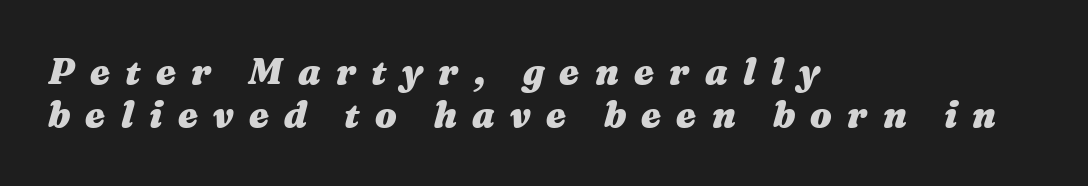
The image shows 36 px heavy, wide type, italic (leaning right); set left-aligned, line spacing 1.2x, unusually wide letter spacing (+0.42 em), not underlined; medium stroke contrast and a medium x-height.
